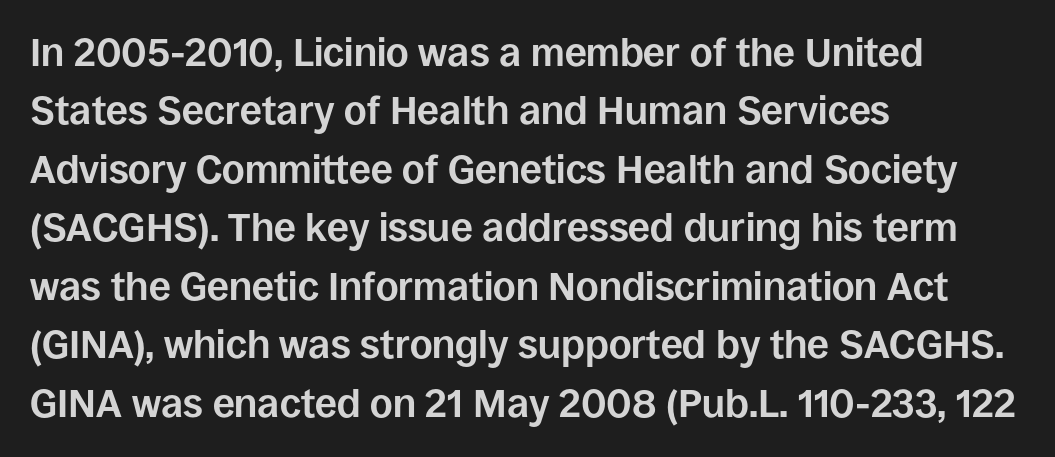
The image shows 39 px bold sans-serif type, upright; set left-aligned, normal line spacing (1.5x), normal letter spacing, not underlined; low stroke contrast and a large x-height.
